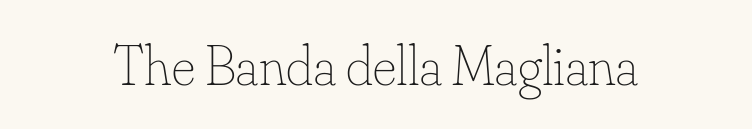
Q: Is the text bold? A: No.
Q: Is the text italic (slanted)? A: No, it is upright.
Q: Is the text underlined? A: No.
Q: Is the spacing between letters normal or unusually wide? A: Normal.
Q: Width (condensed, normal, or wide)? A: Normal.
Q: Stroke contrast? A: Low.
Q: x-height? A: Small.
Q: Monospaced? A: No.
